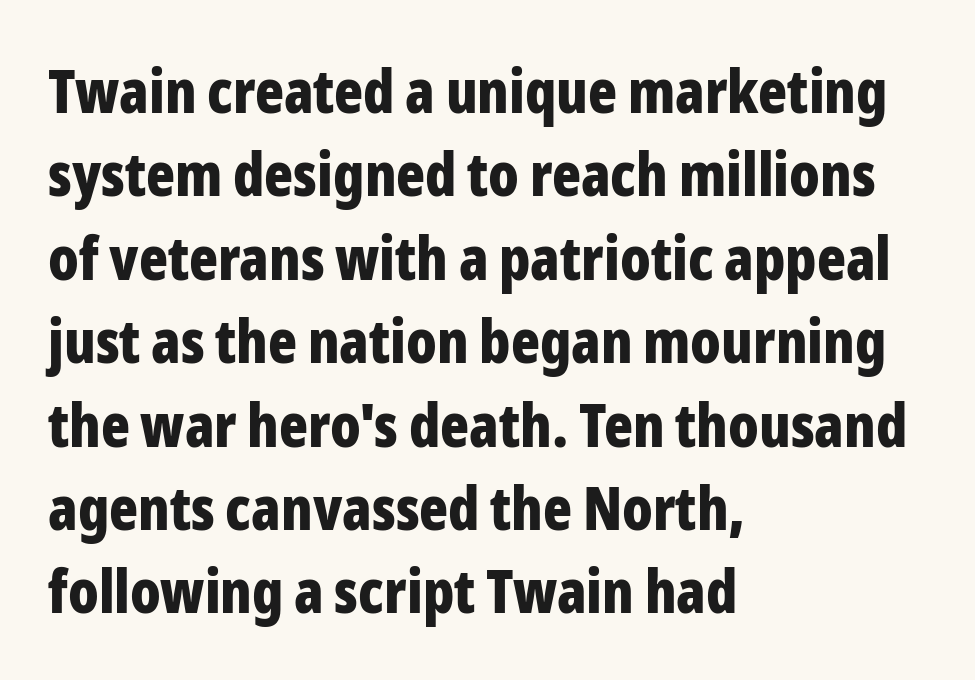
The image shows 60 px bold, condensed sans-serif type, upright; set left-aligned, normal line spacing (1.39x), normal letter spacing, not underlined; low stroke contrast and a medium x-height.
